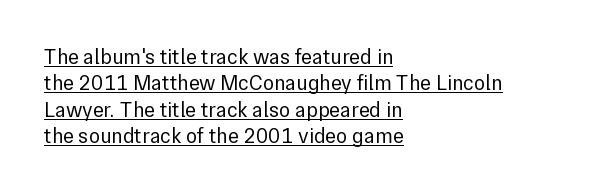
This sample is left-justified, so line endings fall wherever the words run out. How would I describe the line gaps? Plain and ordinary. A typesetter would call this zero additional tracking. Italic? Not at all — the glyphs are vertical. Heft: none added — not bold. Honestly, the underline is the first thing you notice here.
